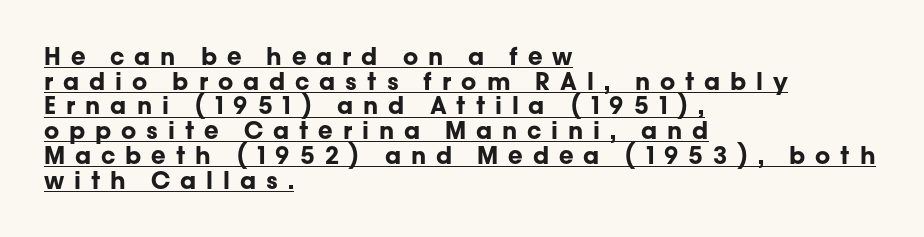
The image shows 24 px bold type, upright; set left-aligned, tight line spacing (1.03x), unusually wide letter spacing (+0.41 em), underlined.
